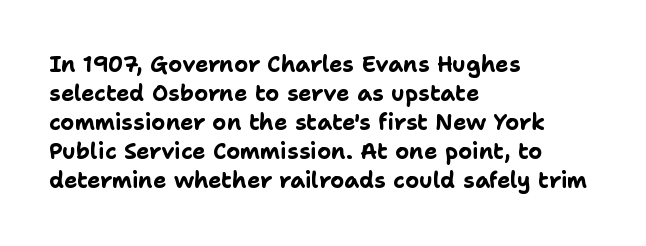
{"italic": "no", "bold": "yes", "underline": "no", "align": "left", "line_spacing": "normal", "line_spacing_ratio": 1.32, "letter_spacing": "normal", "letter_spacing_em": 0.0, "glyph_px": 22}
